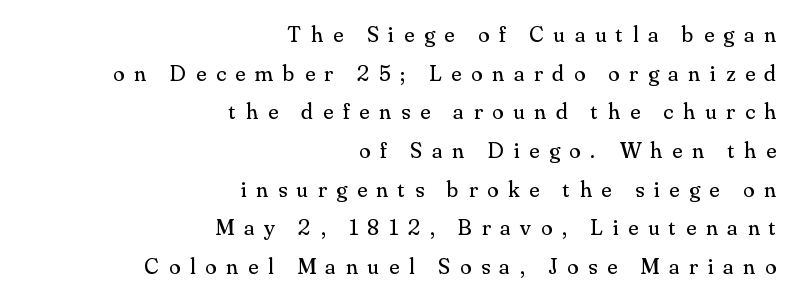
A typesetter would call this heavily tracked-out type. These lines are set flush right with a ragged left edge. Has an underline been added? It has not. If you measured baseline to baseline, you'd find a middling distance. Unlike italic type, these characters show no tilt at all. No heavy texture on the line: the type isn't bold.
